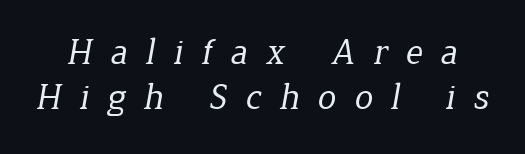
Q: Is the text bold? A: No.
Q: Is the typeface a serif or a sans-serif typeface? A: Serif.
Q: Is the text underlined? A: No.
Q: Is the spacing between letters normal or unusually wide? A: Unusually wide.
Q: Width (condensed, normal, or wide)? A: Normal.
Q: Stroke contrast? A: Low.
Q: x-height? A: Medium.
Q: Monospaced? A: No.
